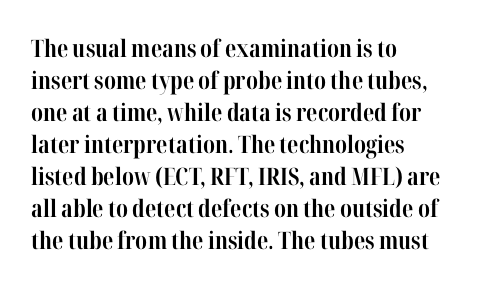
How are the letters spaced? Ordinarily, with no added tracking. Left-aligned paragraph, ragged on the right. The rows are spaced the way most documents space them. The glyphs are unaccompanied by any horizontal stroke below them. Weight check: bold — yes, fully. Ordinary non-slanted type is in use.
